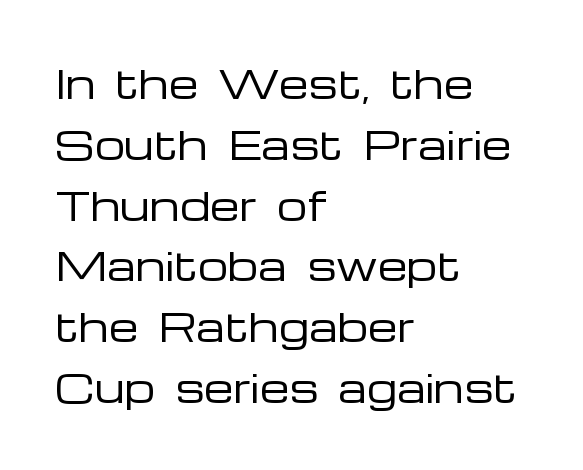
{"serif": "no", "italic": "no", "bold": "no", "weight": "regular", "width": "wide", "stroke_contrast": "low", "x_height": "medium", "monospaced": "no", "underline": "no", "align": "left", "line_spacing": "normal", "line_spacing_ratio": 1.6, "letter_spacing": "normal", "letter_spacing_em": 0.0, "glyph_px": 38}
